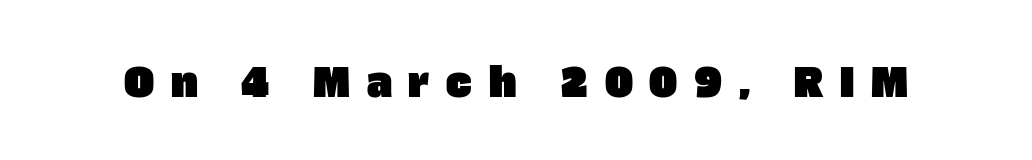
{"serif": "no", "width": "normal", "stroke_contrast": "low", "x_height": "large", "monospaced": "no", "underline": "no", "letter_spacing": "wide", "letter_spacing_em": 0.43, "glyph_px": 39}
